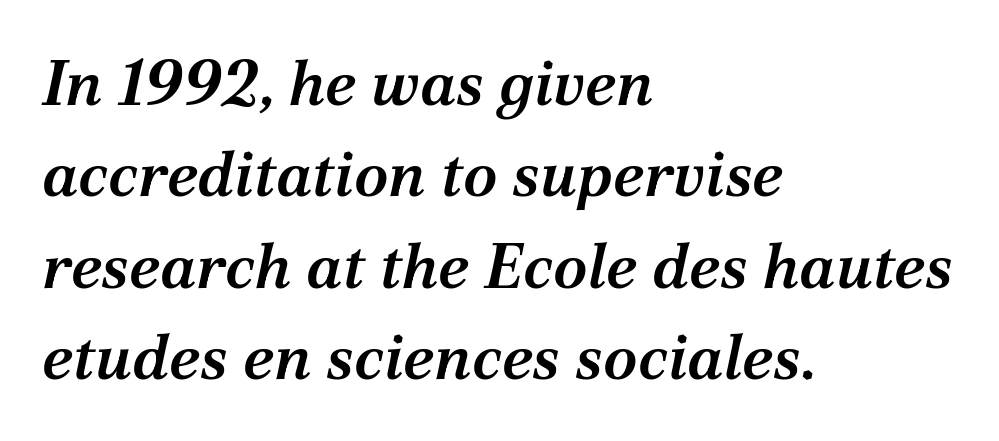
Q: Is the text bold? A: Semi-bold.
Q: Is the text italic (slanted)? A: Yes, it leans right by about 12 degrees.
Q: Is the typeface a serif or a sans-serif typeface? A: Serif.
Q: Is the text underlined? A: No.
Q: How is the paragraph aligned? A: Left-aligned.
Q: Is the spacing between letters normal or unusually wide? A: Normal.
Q: Is the spacing between lines tight, normal or loose? A: Normal.
Q: Width (condensed, normal, or wide)? A: Normal.
Q: Stroke contrast? A: Medium.
Q: x-height? A: Medium.
Q: Monospaced? A: No.
